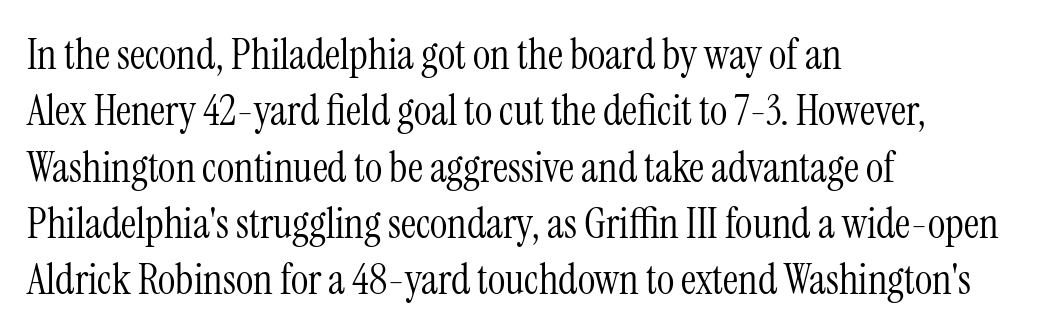
{"serif": "yes", "italic": "no", "bold": "no", "weight": "light", "width": "condensed", "stroke_contrast": "medium", "x_height": "medium", "monospaced": "no", "underline": "no", "align": "left", "line_spacing": "normal", "line_spacing_ratio": 1.34, "letter_spacing": "normal", "letter_spacing_em": 0.0, "glyph_px": 42}
